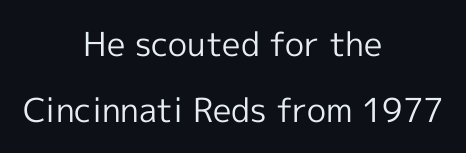
The image shows 33 px regular-weight sans-serif type, upright; set centered, loose line spacing (2.0x), normal letter spacing, not underlined; a medium x-height.
